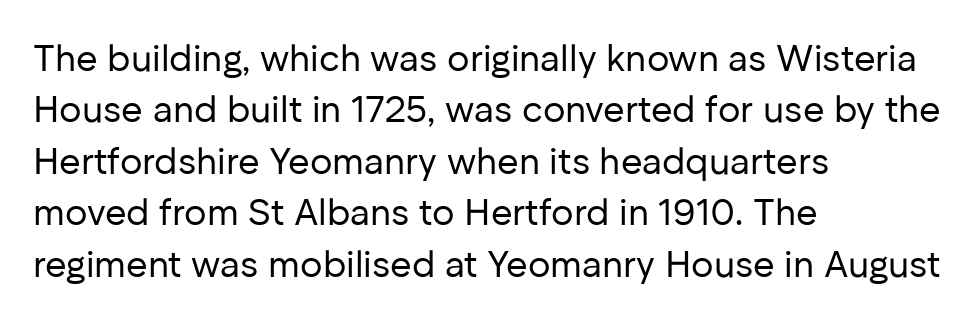
Q: Is the text bold? A: No.
Q: Is the text italic (slanted)? A: No, it is upright.
Q: Is the typeface a serif or a sans-serif typeface? A: Sans-serif.
Q: Is the text underlined? A: No.
Q: How is the paragraph aligned? A: Left-aligned.
Q: Is the spacing between letters normal or unusually wide? A: Normal.
Q: Is the spacing between lines tight, normal or loose? A: Normal.
Q: Width (condensed, normal, or wide)? A: Normal.
Q: Stroke contrast? A: Low.
Q: x-height? A: Medium.
Q: Monospaced? A: No.
